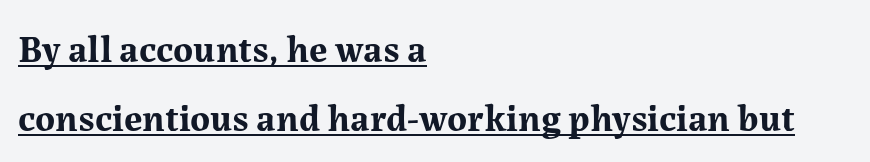
Q: Is the text bold? A: Yes.
Q: Is the text italic (slanted)? A: No, it is upright.
Q: Is the typeface a serif or a sans-serif typeface? A: Serif.
Q: Is the text underlined? A: Yes.
Q: How is the paragraph aligned? A: Left-aligned.
Q: Is the spacing between letters normal or unusually wide? A: Normal.
Q: Width (condensed, normal, or wide)? A: Normal.
Q: Stroke contrast? A: Medium.
Q: x-height? A: Medium.
Q: Monospaced? A: No.
